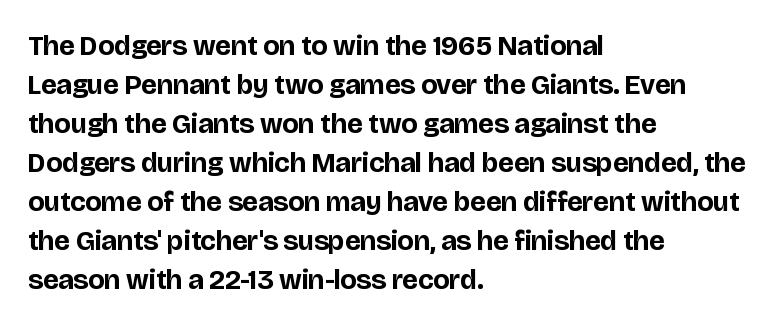
Q: Is the text bold? A: Yes.
Q: Is the text italic (slanted)? A: No, it is upright.
Q: Is the typeface a serif or a sans-serif typeface? A: Sans-serif.
Q: Is the text underlined? A: No.
Q: How is the paragraph aligned? A: Left-aligned.
Q: Is the spacing between letters normal or unusually wide? A: Normal.
Q: Is the spacing between lines tight, normal or loose? A: Normal.
Q: Width (condensed, normal, or wide)? A: Normal.
Q: Stroke contrast? A: Low.
Q: x-height? A: Large.
Q: Monospaced? A: No.
